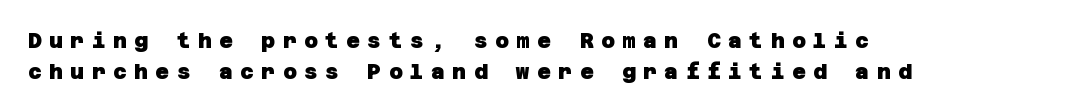
Q: Is the text bold? A: Yes.
Q: Is the text underlined? A: No.
Q: How is the paragraph aligned? A: Left-aligned.
Q: Is the spacing between letters normal or unusually wide? A: Unusually wide.
Q: Is the spacing between lines tight, normal or loose? A: Normal.
